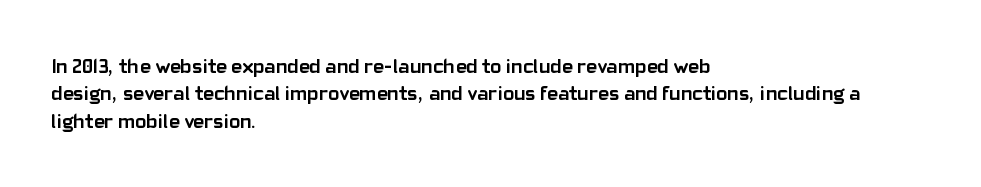
Q: Is the text bold? A: Yes.
Q: Is the text italic (slanted)? A: No, it is upright.
Q: Is the text underlined? A: No.
Q: How is the paragraph aligned? A: Left-aligned.
Q: Is the spacing between letters normal or unusually wide? A: Normal.
Q: Is the spacing between lines tight, normal or loose? A: Normal.
